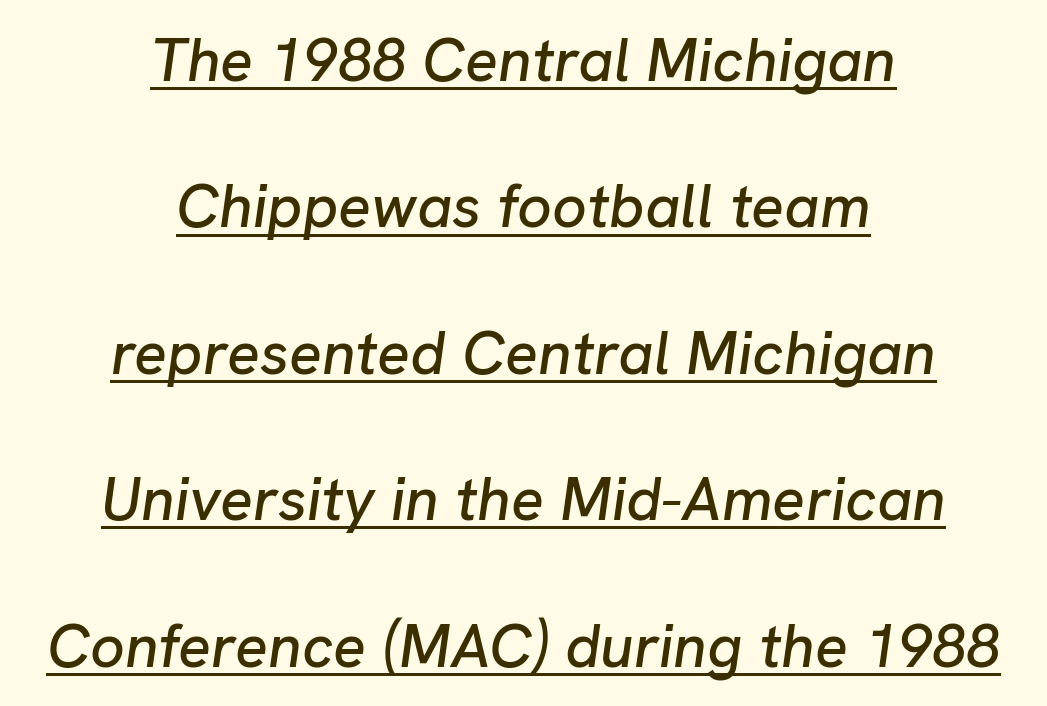
Q: Is the text italic (slanted)? A: Yes, it leans right by about 8 degrees.
Q: Is the text underlined? A: Yes.
Q: How is the paragraph aligned? A: Centered.
Q: Is the spacing between letters normal or unusually wide? A: Normal.
Q: Is the spacing between lines tight, normal or loose? A: Loose.
Q: Width (condensed, normal, or wide)? A: Normal.
Q: Stroke contrast? A: Low.
Q: x-height? A: Medium.
Q: Monospaced? A: No.
